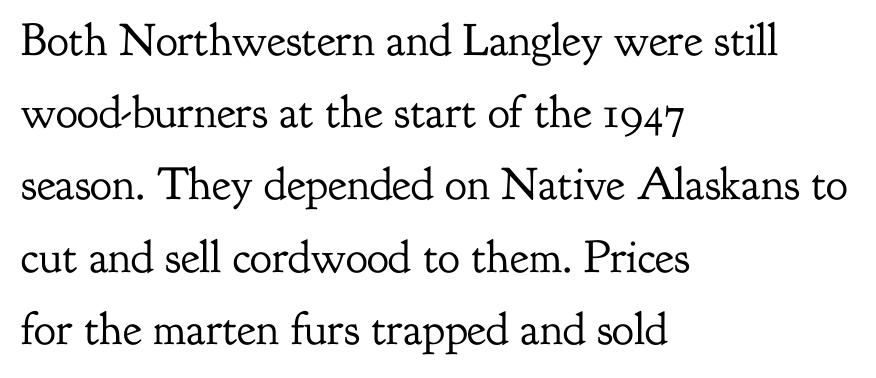
{"serif": "yes", "italic": "no", "bold": "no", "weight": "regular", "width": "normal", "stroke_contrast": "low", "x_height": "small", "monospaced": "no", "underline": "no", "align": "left", "line_spacing": "normal", "line_spacing_ratio": 1.57, "letter_spacing": "normal", "letter_spacing_em": 0.0, "glyph_px": 46}
